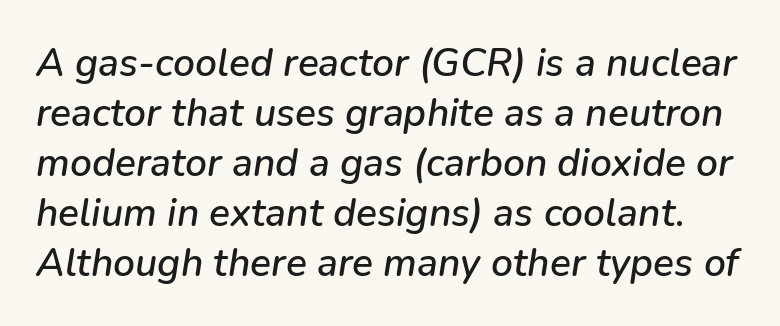
No word sits above an underline. Does extra space separate the letters? No, they use regular spacing. Is there much room between lines? A standard amount, neither cramped nor airy. Think of a printed novel: that variable character pitch is what you see here.
